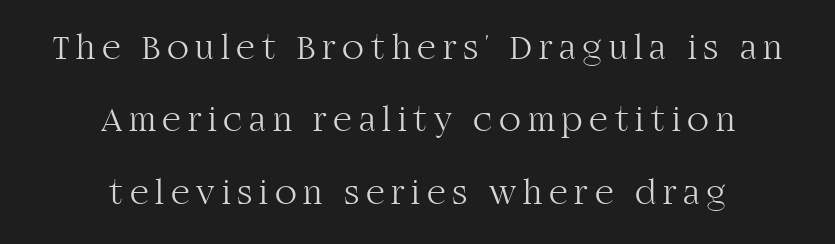
{"serif": "yes", "italic": "no", "bold": "no", "weight": "light", "width": "normal", "stroke_contrast": "high", "x_height": "large", "monospaced": "no", "underline": "no", "align": "center", "line_spacing": "loose", "line_spacing_ratio": 2.01, "glyph_px": 36}
